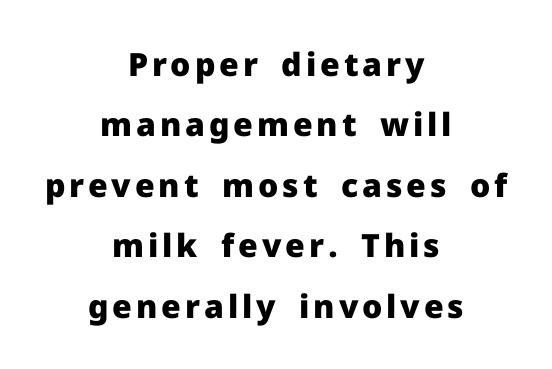
The image shows 32 px heavy sans-serif type, upright; set centered, line spacing 1.89x, not underlined; low stroke contrast and a medium x-height.
